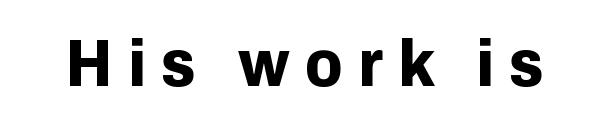
The image shows 67 px bold sans-serif type, upright; set unusually wide letter spacing (+0.23 em), not underlined; low stroke contrast and a medium x-height.
